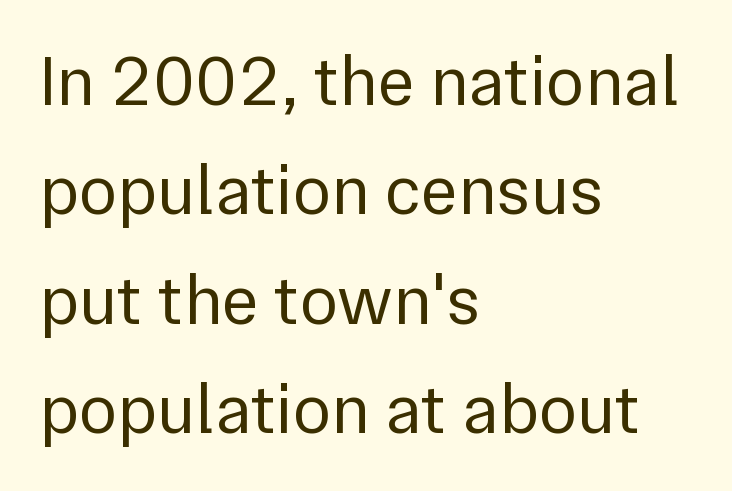
{"serif": "no", "italic": "no", "bold": "no", "weight": "regular", "width": "normal", "x_height": "medium", "monospaced": "no", "underline": "no", "align": "left", "line_spacing": "normal", "line_spacing_ratio": 1.54, "letter_spacing": "normal", "letter_spacing_em": 0.0, "glyph_px": 71}
